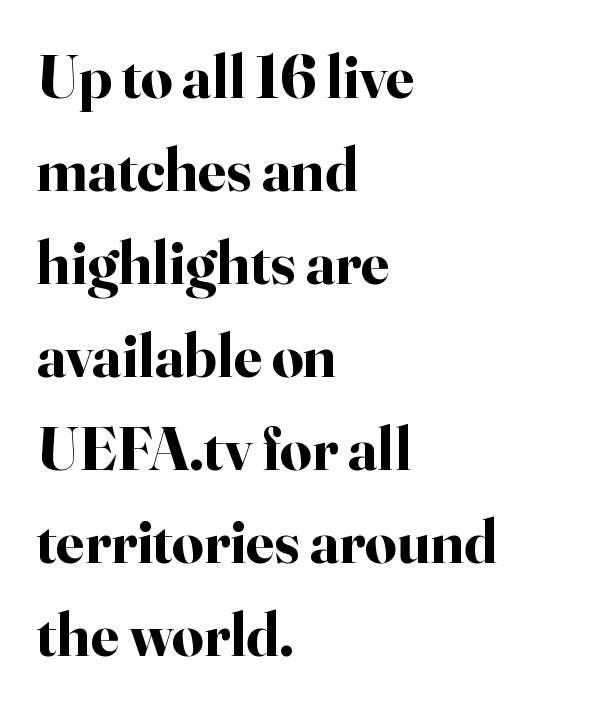
{"serif": "yes", "italic": "no", "bold": "yes", "weight": "bold", "width": "normal", "stroke_contrast": "high", "x_height": "small", "monospaced": "no", "underline": "no", "align": "left", "line_spacing": "normal", "line_spacing_ratio": 1.5, "letter_spacing": "normal", "letter_spacing_em": 0.0, "glyph_px": 62}
